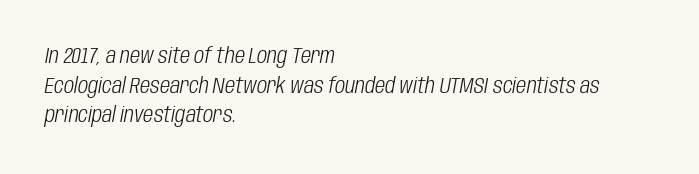
The image shows 22 px text type, italic (leaning right); set left-aligned, normal line spacing (1.35x), normal letter spacing, not underlined.
